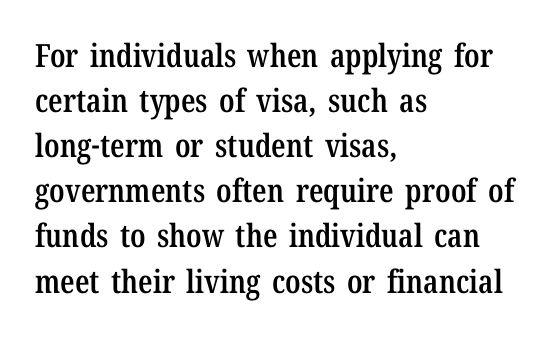
The image shows 32 px semibold, condensed serif type, upright; set left-aligned, normal line spacing (1.41x), normal letter spacing, not underlined; low stroke contrast and a medium x-height.
